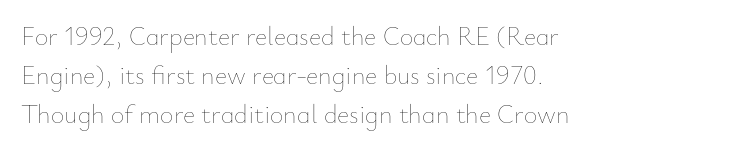
{"italic": "no", "bold": "no", "underline": "no", "align": "left", "line_spacing": "normal", "line_spacing_ratio": 1.5, "letter_spacing": "normal", "letter_spacing_em": 0.0, "glyph_px": 26}
